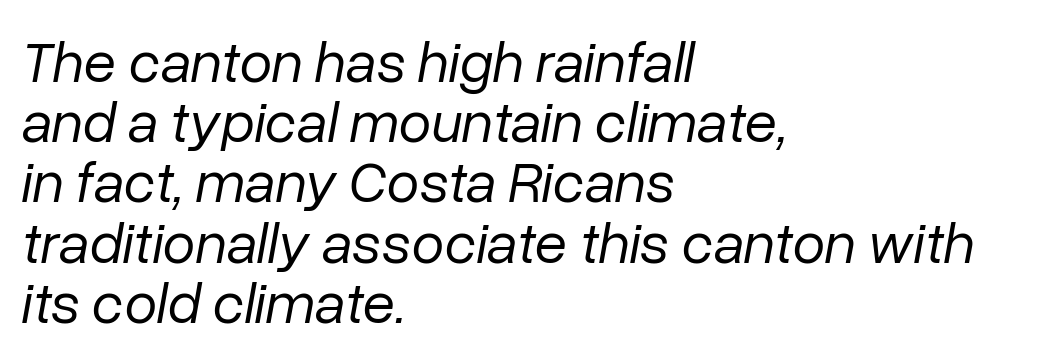
Whoever set this chose condensed vertical rhythm over breathing room. The rendering applies a slant to the glyphs. Just letters on the line, the space beneath them empty. Inter-character spacing is left at the font's built-in metrics. Left-aligned paragraph, ragged on the right.
